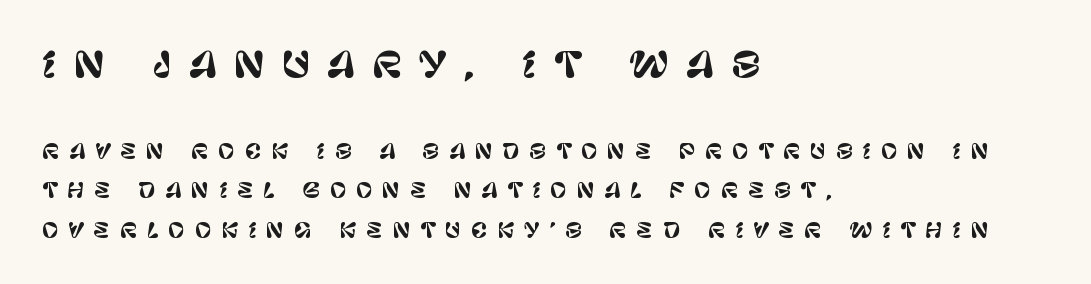
Q: Is the text italic (slanted)? A: Yes.
Q: Is the typeface a serif or a sans-serif typeface? A: Sans-serif.
Q: Is the text underlined? A: No.
Q: How is the paragraph aligned? A: Left-aligned.
Q: Is the spacing between letters normal or unusually wide? A: Unusually wide.
Q: Is the spacing between lines tight, normal or loose? A: Loose.
Q: Which block of text is set in a larger size, the first (top) or the second (bottom)? A: The first (top) one.
Q: Width (condensed, normal, or wide)? A: Normal.
Q: Stroke contrast? A: Low.
Q: x-height? A: Large.
Q: Monospaced? A: No.
